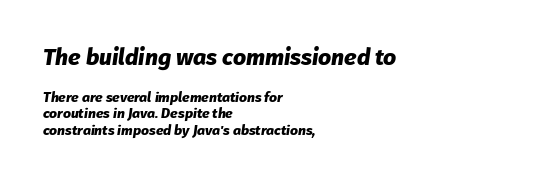
In CSS terms this would be text-align: left. Emphasis-style slanted type is in use. Default kerning and tracking; the words read as compact shapes. The block sitting higher on the canvas is the one with enlarged characters. Lines of text with bare space underneath.
